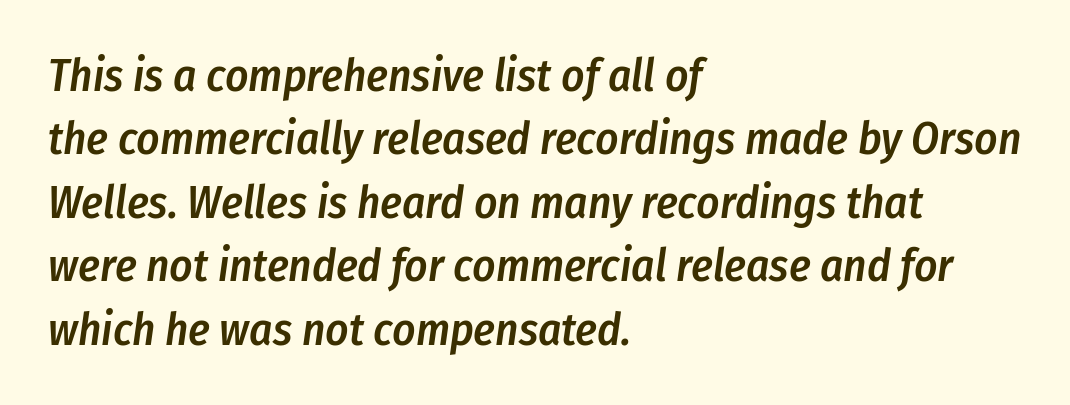
Q: Is the text bold? A: Semi-bold.
Q: Is the text italic (slanted)? A: Yes, it leans right by about 8 degrees.
Q: Is the text underlined? A: No.
Q: How is the paragraph aligned? A: Left-aligned.
Q: Is the spacing between letters normal or unusually wide? A: Normal.
Q: Is the spacing between lines tight, normal or loose? A: Normal.
Q: Width (condensed, normal, or wide)? A: Condensed.
Q: Stroke contrast? A: Low.
Q: x-height? A: Medium.
Q: Monospaced? A: No.
